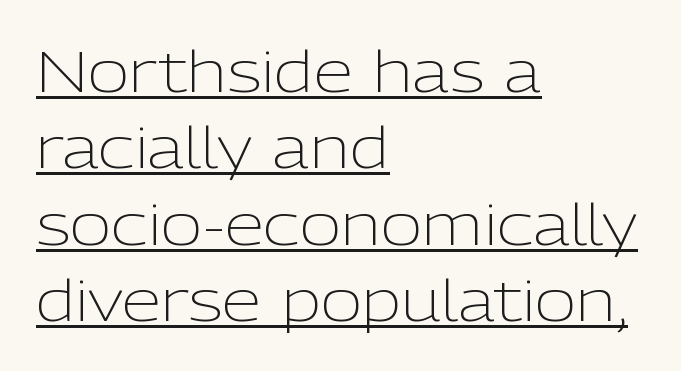
The image shows 57 px light sans-serif type, upright; set left-aligned, normal line spacing (1.34x), normal letter spacing, underlined; low stroke contrast and a medium x-height.
